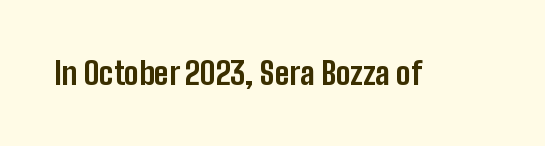
Q: Is the text bold? A: Yes.
Q: Is the text italic (slanted)? A: No, it is upright.
Q: Is the typeface a serif or a sans-serif typeface? A: Sans-serif.
Q: Is the text underlined? A: No.
Q: Is the spacing between letters normal or unusually wide? A: Normal.
Q: Width (condensed, normal, or wide)? A: Condensed.
Q: Stroke contrast? A: Low.
Q: x-height? A: Medium.
Q: Monospaced? A: No.
